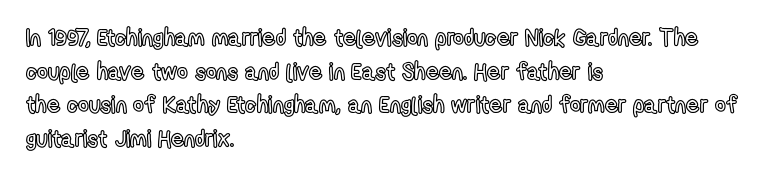
The image shows 23 px text type, upright; set left-aligned, normal line spacing (1.46x), normal letter spacing, not underlined.
